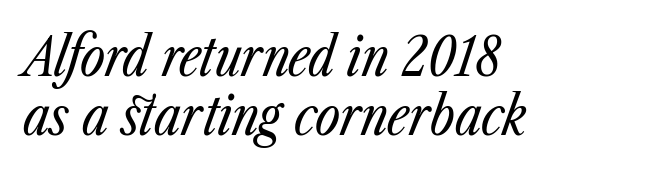
Q: Is the text bold? A: No.
Q: Is the text italic (slanted)? A: Yes, it leans right by about 23 degrees.
Q: Is the text underlined? A: No.
Q: How is the paragraph aligned? A: Left-aligned.
Q: Is the spacing between letters normal or unusually wide? A: Normal.
Q: Is the spacing between lines tight, normal or loose? A: Tight.
Q: Width (condensed, normal, or wide)? A: Condensed.
Q: Stroke contrast? A: Low.
Q: x-height? A: Medium.
Q: Monospaced? A: No.
